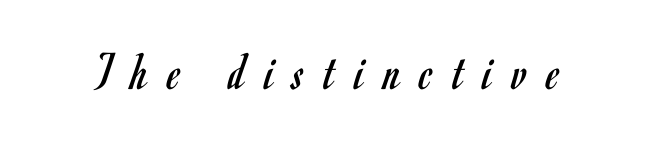
Heft: none added — not bold. There is plenty of visible air inserted between adjacent glyphs. The passage shown is typeset with a sans-serif family. Underlining? Definitely not there. A typesetter would call this proportional, since set widths differ per character.
